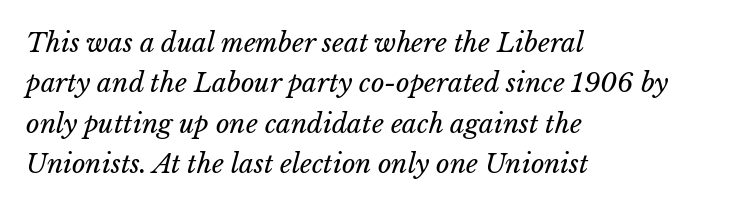
The image shows 26 px text type; set left-aligned, normal line spacing (1.55x), normal letter spacing, not underlined.
